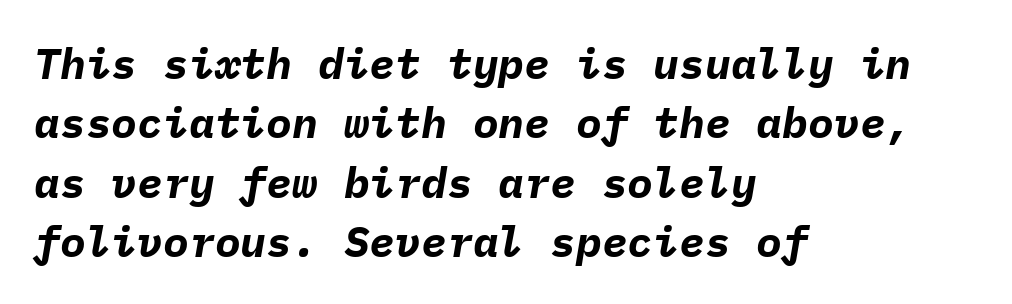
{"italic": "yes", "lean": "right", "slant_degrees": 9, "bold": "yes", "weight": "bold", "width": "normal", "stroke_contrast": "low", "x_height": "medium", "monospaced": "yes", "underline": "no", "align": "left", "line_spacing": "normal", "line_spacing_ratio": 1.38, "letter_spacing": "normal", "letter_spacing_em": 0.0, "glyph_px": 43}
